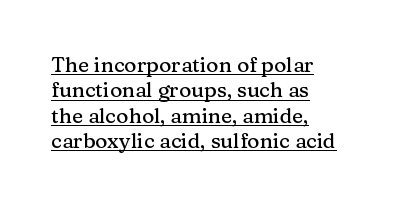
{"italic": "no", "underline": "yes", "align": "left", "line_spacing_ratio": 1.21, "letter_spacing": "normal", "letter_spacing_em": 0.0, "glyph_px": 21}
